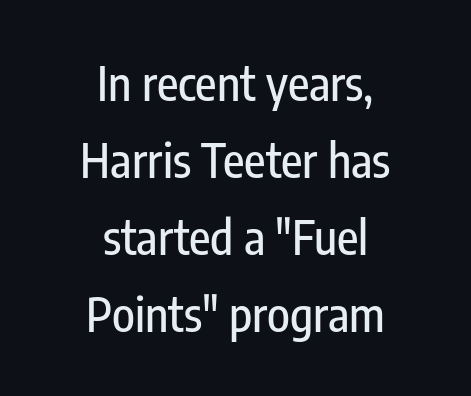
The image shows 47 px condensed sans-serif type, upright; set centered, normal line spacing (1.64x), normal letter spacing, not underlined; low stroke contrast and a medium x-height.
